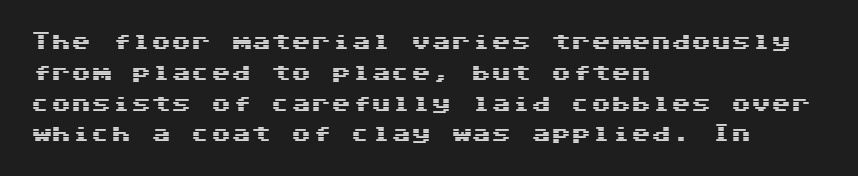
Q: Is the text italic (slanted)? A: No, it is upright.
Q: Is the text underlined? A: No.
Q: How is the paragraph aligned? A: Left-aligned.
Q: Is the spacing between letters normal or unusually wide? A: Normal.
Q: Is the spacing between lines tight, normal or loose? A: Normal.
